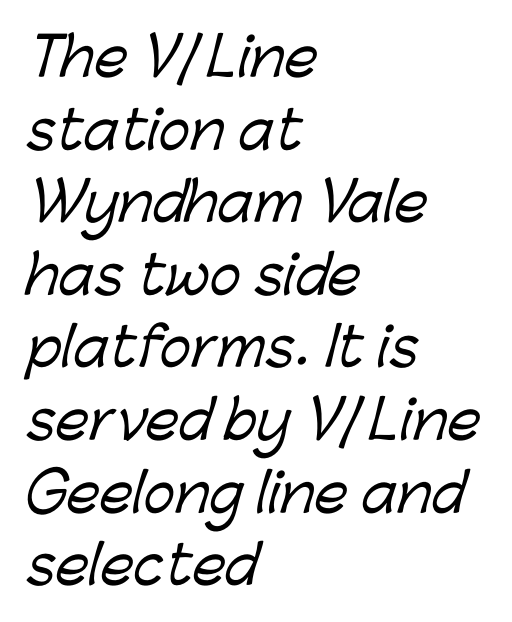
{"serif": "no", "width": "normal", "stroke_contrast": "low", "x_height": "medium", "monospaced": "no", "underline": "no", "align": "left", "line_spacing": "normal", "line_spacing_ratio": 1.37, "letter_spacing": "normal", "letter_spacing_em": 0.0, "glyph_px": 53}
